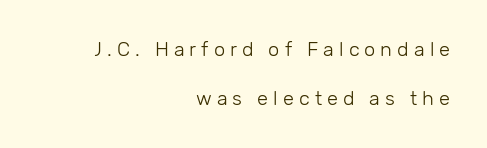
Loosely led — the rows are spread out. The paragraph shown leans on its right margin. The tracking reads as deliberately expanded to a designer's eye. Has an underline been added? It has not.
